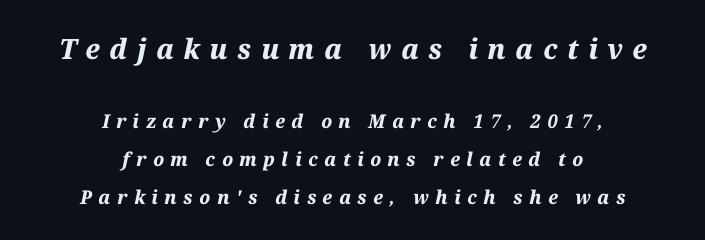
Bare-footed words on every line. The rendering shrinks the type as you move from the upper chunk to the lower. Reading down the block, each line starts at a different indent, mirrored at its end. These lines are rendered in a variable-pitch font.
